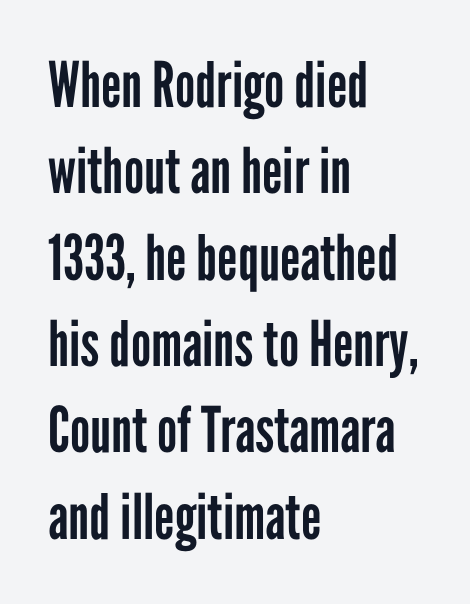
The face used here is proportionally spaced, like ordinary book or web type. Quick note: interline space is typical. The tracking reads as untouched default to a designer's eye. Serif or sans? Sans — the stroke terminals are bare. The typesetting does not lean heavy: it is not bold.
